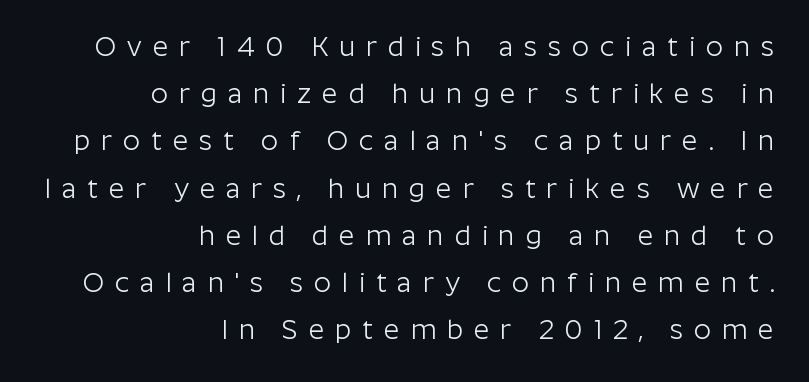
The image shows 27 px text type, upright; set right-aligned, line spacing 1.75x, unusually wide letter spacing (+0.4 em), not underlined.
